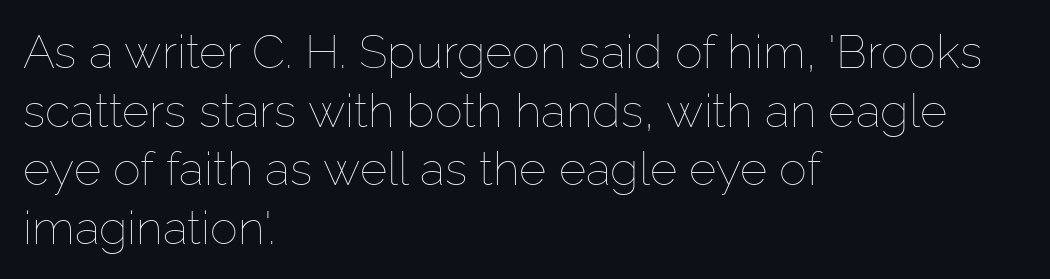
Characters follow at the spacing the type designer built in. Quick note: interline space is typical. Unlike italic type, these characters show no tilt at all. The rendering uses natural spacing where letterforms have individual widths. No heavy texture on the line: the type isn't bold. The paragraph shown leans on its left margin.
